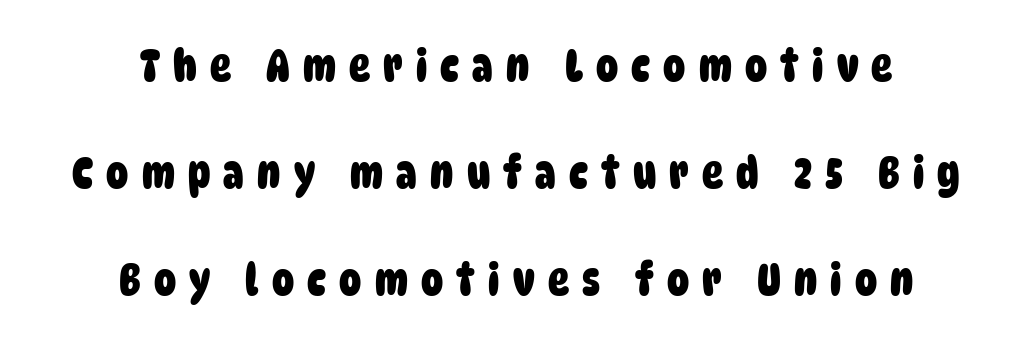
Q: Is the text bold? A: Yes.
Q: Is the typeface a serif or a sans-serif typeface? A: Sans-serif.
Q: Is the text underlined? A: No.
Q: How is the paragraph aligned? A: Centered.
Q: Is the spacing between letters normal or unusually wide? A: Unusually wide.
Q: Is the spacing between lines tight, normal or loose? A: Loose.
Q: Width (condensed, normal, or wide)? A: Condensed.
Q: Stroke contrast? A: Low.
Q: x-height? A: Large.
Q: Monospaced? A: No.
